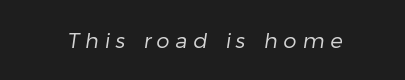
These lines have a slow, spaced-out rhythm from letter to letter. Heft: none added — not bold. Descender tails drop into unmarked territory.
